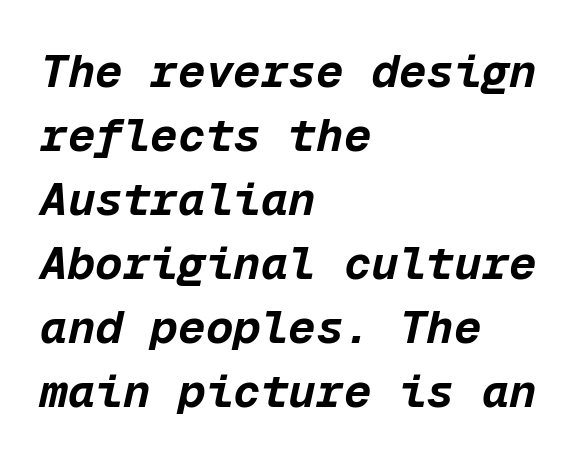
The image shows 46 px bold type, italic (leaning right), monospaced; set left-aligned, normal line spacing (1.39x), normal letter spacing, not underlined; low stroke contrast and a medium x-height.
